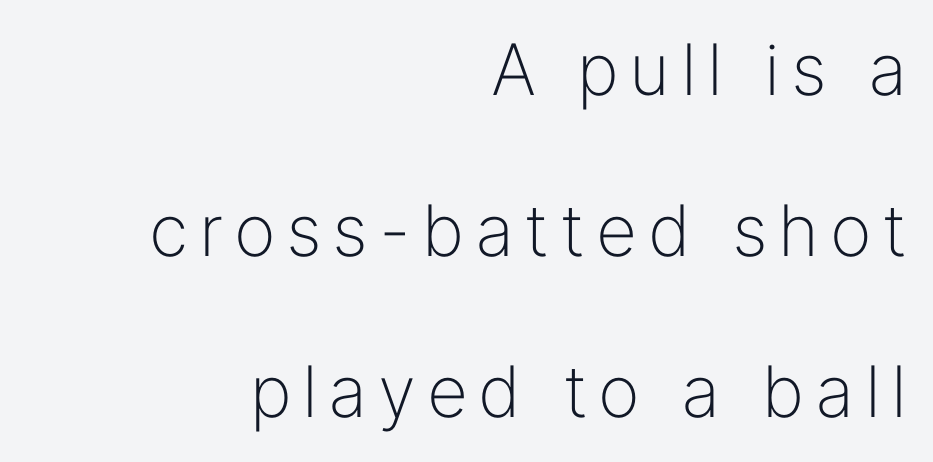
Rendered with straight, roman letterforms. You can tell from the bare stems that sans-serif type was used. Weight: not bold — regular or lighter. Each letter keeps its own natural width here, so spacing adapts to shape. Regarding leading, the lines here are spaced well apart.
